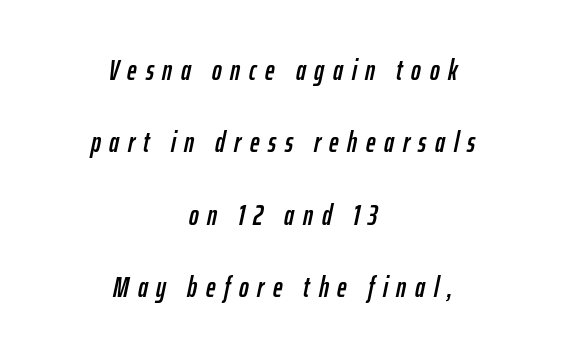
Q: Is the text italic (slanted)? A: Yes, it leans right by about 12 degrees.
Q: Is the text underlined? A: No.
Q: How is the paragraph aligned? A: Centered.
Q: Is the spacing between letters normal or unusually wide? A: Unusually wide.
Q: Is the spacing between lines tight, normal or loose? A: Loose.
Q: Width (condensed, normal, or wide)? A: Condensed.
Q: Stroke contrast? A: Low.
Q: x-height? A: Medium.
Q: Monospaced? A: No.
